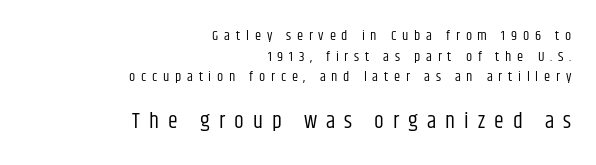
The image shows 22 px text type, upright; set right-aligned, normal line spacing (1.47x), unusually wide letter spacing (+0.41 em), not underlined; the second (bottom) block is 1.57x larger.
